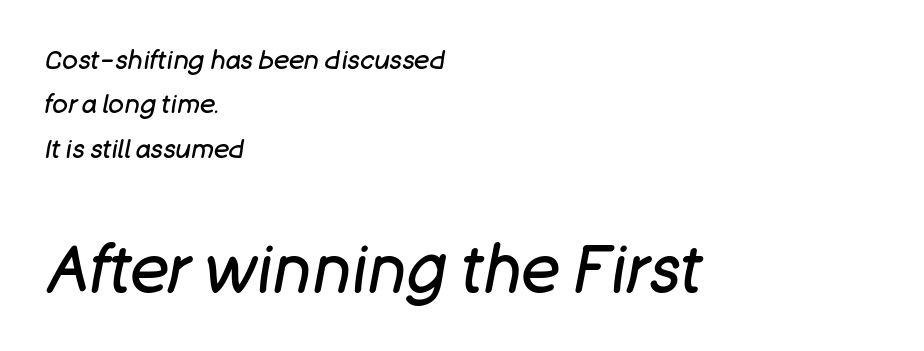
{"italic": "yes", "lean": "right", "slant_degrees": 11, "bold": "no", "weight": "regular", "width": "normal", "stroke_contrast": "low", "x_height": "large", "monospaced": "no", "underline": "no", "align": "left", "line_spacing_ratio": 1.71, "letter_spacing": "normal", "letter_spacing_em": 0.0, "larger_block": "second", "size_ratio": 2.5, "glyph_px": 65}
